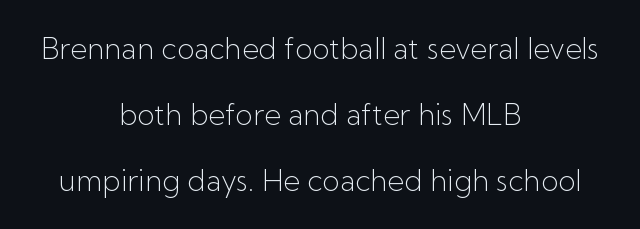
Q: Is the text bold? A: No.
Q: Is the text italic (slanted)? A: No, it is upright.
Q: Is the typeface a serif or a sans-serif typeface? A: Sans-serif.
Q: Is the text underlined? A: No.
Q: How is the paragraph aligned? A: Centered.
Q: Is the spacing between letters normal or unusually wide? A: Normal.
Q: Is the spacing between lines tight, normal or loose? A: Loose.
Q: Width (condensed, normal, or wide)? A: Normal.
Q: Stroke contrast? A: Low.
Q: x-height? A: Medium.
Q: Monospaced? A: No.
